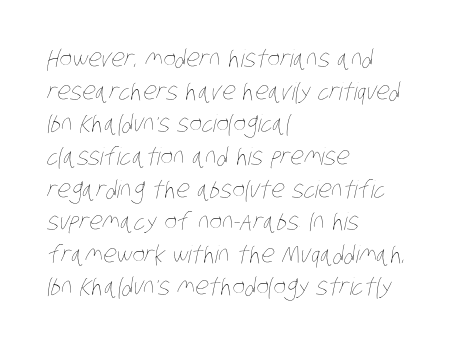
The image shows 24 px text type; set left-aligned, normal line spacing (1.36x), normal letter spacing, not underlined.
